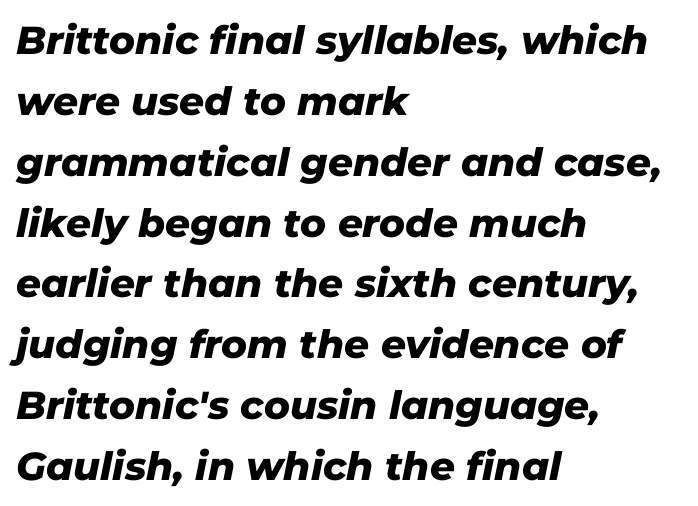
The image shows 39 px heavy type, italic (leaning right); set left-aligned, normal line spacing (1.56x), normal letter spacing, not underlined; low stroke contrast and a medium x-height.
